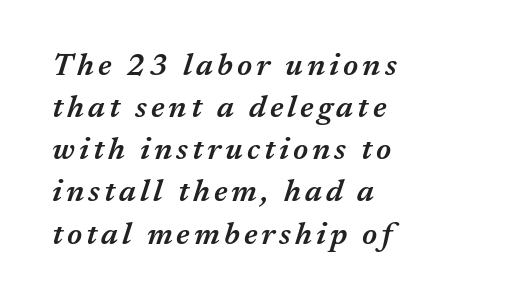
A typesetter would call this proportional, since set widths differ per character. The typesetting leans somewhat heavy: a semibold. The typography opts for an oblique posture over an upright one. Vertical spacing — default. The paragraph has a hard left edge and a soft right edge. Clear beneath every line of the passage.
